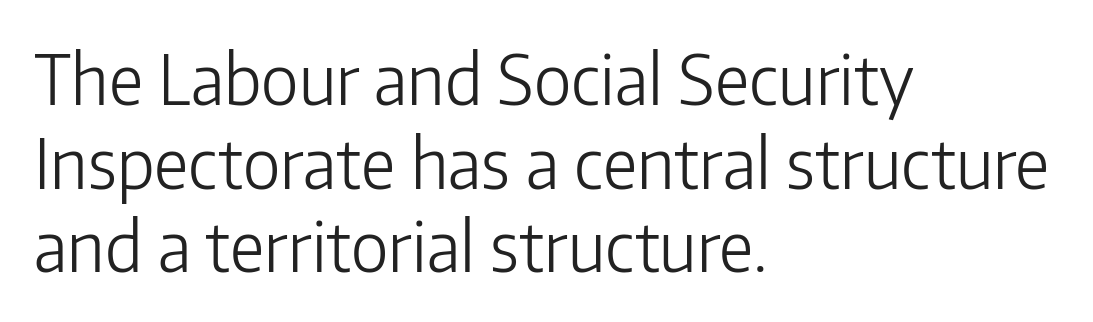
{"serif": "no", "italic": "no", "bold": "no", "weight": "light", "width": "normal", "stroke_contrast": "low", "x_height": "medium", "monospaced": "no", "underline": "no", "align": "left", "line_spacing_ratio": 1.23, "letter_spacing": "normal", "letter_spacing_em": 0.0, "glyph_px": 68}
